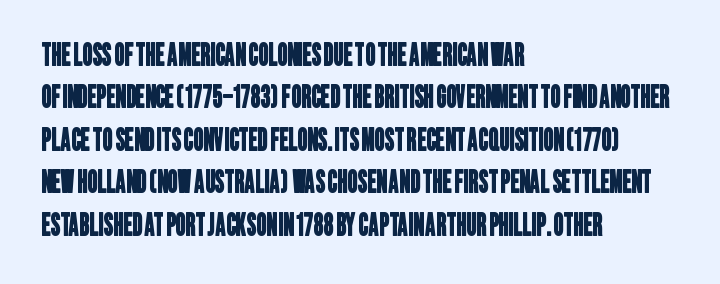
The image shows 31 px condensed sans-serif type; set left-aligned, normal line spacing (1.37x), normal letter spacing, not underlined; low stroke contrast and a large x-height.
